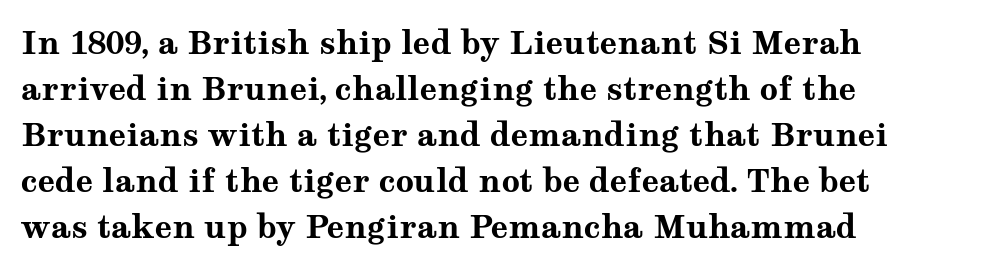
{"serif": "yes", "italic": "no", "bold": "yes", "weight": "bold", "width": "wide", "stroke_contrast": "medium", "x_height": "medium", "monospaced": "no", "underline": "no", "align": "left", "line_spacing": "normal", "line_spacing_ratio": 1.44, "letter_spacing": "normal", "letter_spacing_em": 0.0, "glyph_px": 32}
